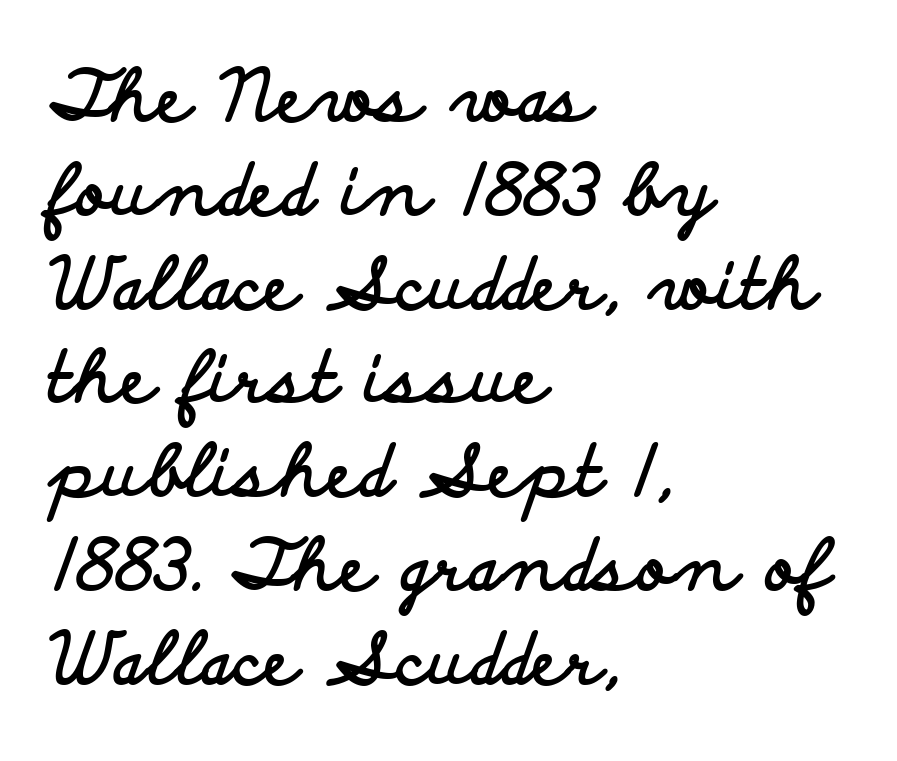
{"serif": "no", "bold": "yes", "weight": "bold", "width": "wide", "stroke_contrast": "low", "x_height": "small", "monospaced": "no", "underline": "no", "align": "left", "line_spacing": "normal", "line_spacing_ratio": 1.34, "letter_spacing": "normal", "letter_spacing_em": 0.0, "glyph_px": 70}
